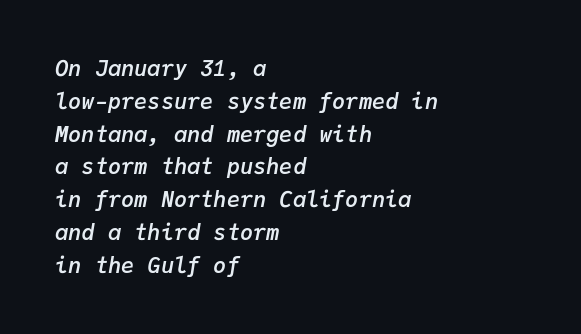
{"italic": "yes", "lean": "right", "slant_degrees": 9, "bold": "semi", "underline": "no", "align": "left", "line_spacing": "normal", "line_spacing_ratio": 1.49, "letter_spacing": "normal", "letter_spacing_em": 0.0, "glyph_px": 22}
